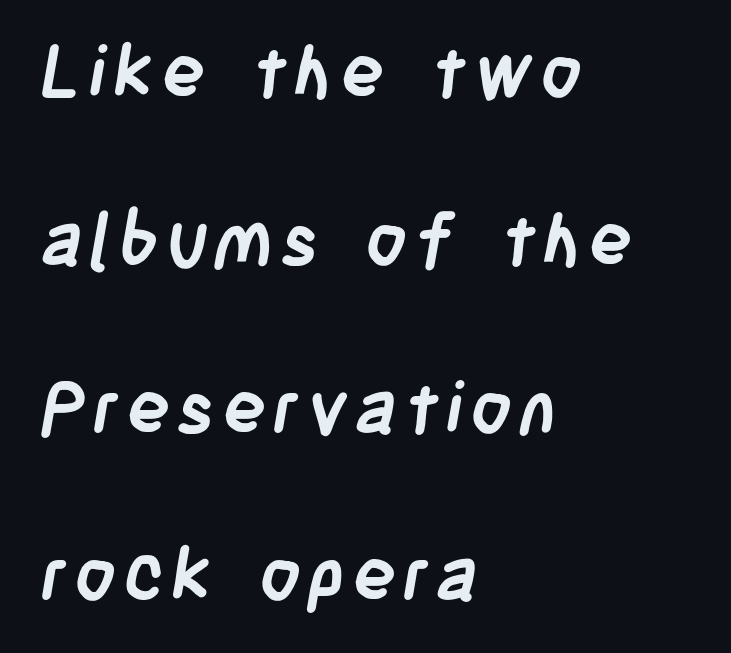
The image shows 72 px semibold, condensed sans-serif type; set left-aligned, loose line spacing (2.33x), not underlined; low stroke contrast and a large x-height.
